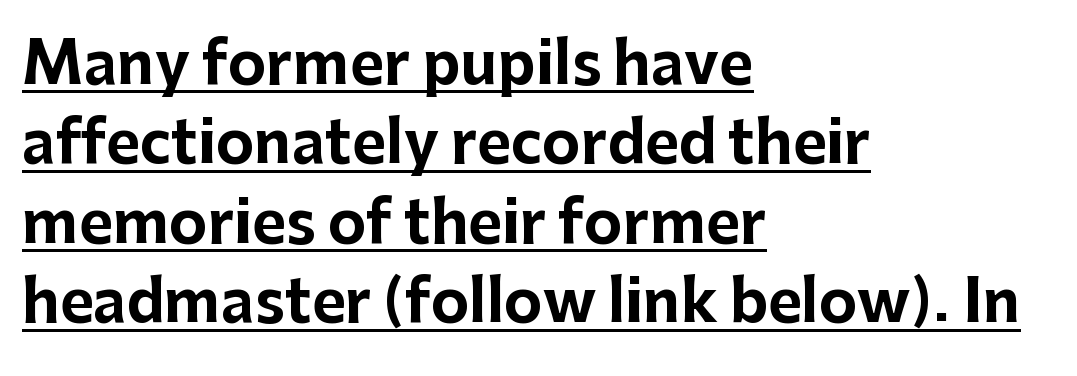
The image shows 58 px bold sans-serif type, upright; set left-aligned, normal line spacing (1.37x), normal letter spacing, underlined; low stroke contrast and a medium x-height.
